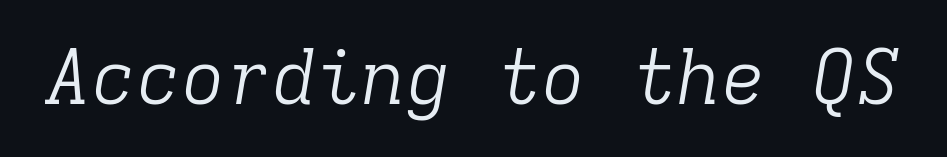
The font sits on the lighter half of the weight spectrum, regular included. The specimen reads as italic at a glance. Check under the words: just untouched page. Is this a fixed-width face? Yes — each glyph sits in an identical cell.
